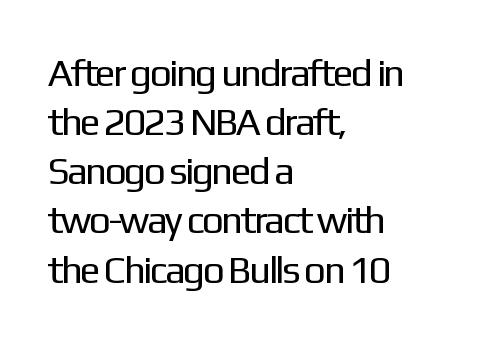
Q: Is the text bold? A: No.
Q: Is the text italic (slanted)? A: No, it is upright.
Q: Is the typeface a serif or a sans-serif typeface? A: Sans-serif.
Q: Is the text underlined? A: No.
Q: How is the paragraph aligned? A: Left-aligned.
Q: Is the spacing between letters normal or unusually wide? A: Normal.
Q: Is the spacing between lines tight, normal or loose? A: Normal.
Q: Width (condensed, normal, or wide)? A: Normal.
Q: Stroke contrast? A: Low.
Q: x-height? A: Medium.
Q: Monospaced? A: No.
